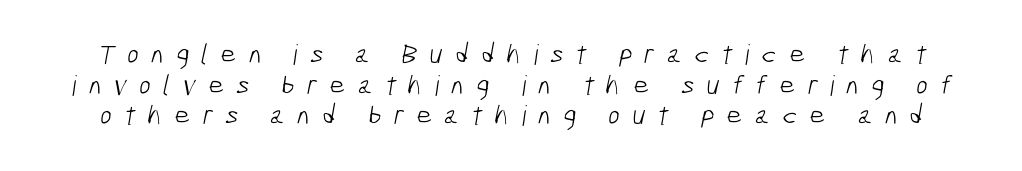
The image shows 28 px light, condensed sans-serif type; set tight line spacing (1.09x), unusually wide letter spacing (+0.43 em), not underlined; low stroke contrast and a medium x-height.
